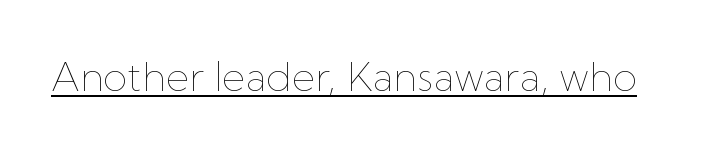
{"italic": "no", "bold": "no", "weight": "thin", "width": "normal", "stroke_contrast": "low", "x_height": "medium", "monospaced": "no", "underline": "yes", "letter_spacing": "normal", "letter_spacing_em": 0.0, "glyph_px": 40}
